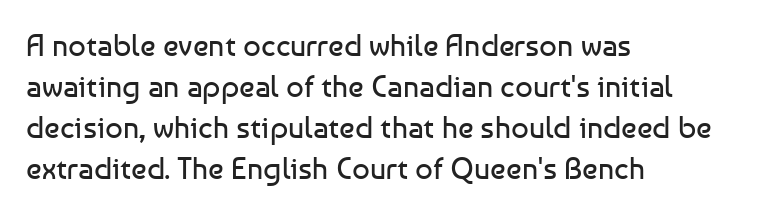
Q: Is the text bold? A: No.
Q: Is the text italic (slanted)? A: No, it is upright.
Q: Is the typeface a serif or a sans-serif typeface? A: Sans-serif.
Q: Is the text underlined? A: No.
Q: How is the paragraph aligned? A: Left-aligned.
Q: Is the spacing between letters normal or unusually wide? A: Normal.
Q: Is the spacing between lines tight, normal or loose? A: Normal.
Q: Width (condensed, normal, or wide)? A: Normal.
Q: Stroke contrast? A: Low.
Q: x-height? A: Medium.
Q: Monospaced? A: No.
